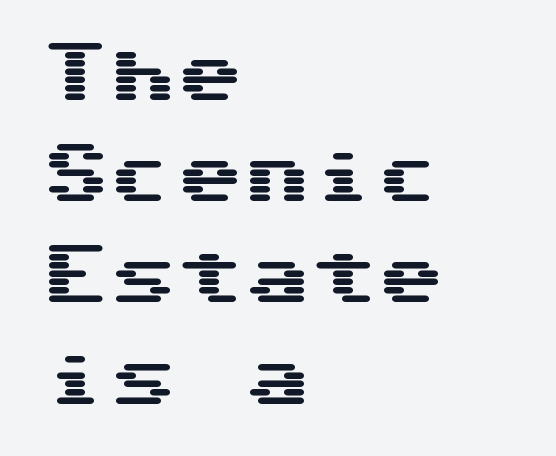
Line spacing here is normal. Font category for this specimen: sans-serif. Every character sits straight up, as roman type does. Casual observation: everything's shoved over to the left.
